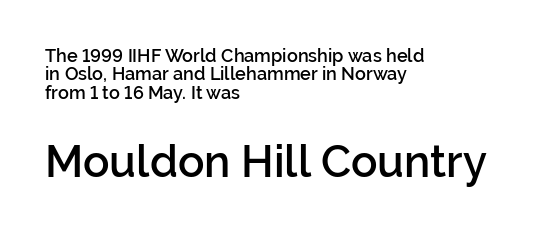
{"serif": "no", "italic": "no", "bold": "semi", "weight": "semibold", "width": "normal", "stroke_contrast": "low", "x_height": "medium", "monospaced": "no", "underline": "no", "align": "left", "line_spacing": "tight", "line_spacing_ratio": 1.02, "letter_spacing": "normal", "letter_spacing_em": 0.0, "larger_block": "second", "size_ratio": 2.44, "glyph_px": 44}
